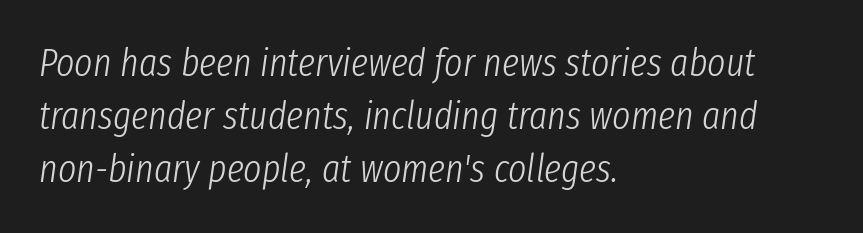
The image shows 39 px light, condensed type, italic (leaning right); set left-aligned, normal line spacing (1.36x), normal letter spacing, not underlined; low stroke contrast and a medium x-height.
